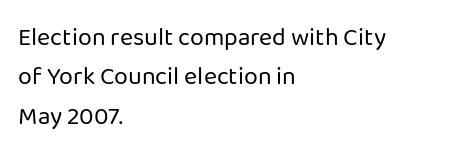
This block has exactly the height ordinary leading produces. Heft: none added — not bold. The face used here is rendered with its standard letterfit. Horizontally, the lines are justified to the leading edge only.
